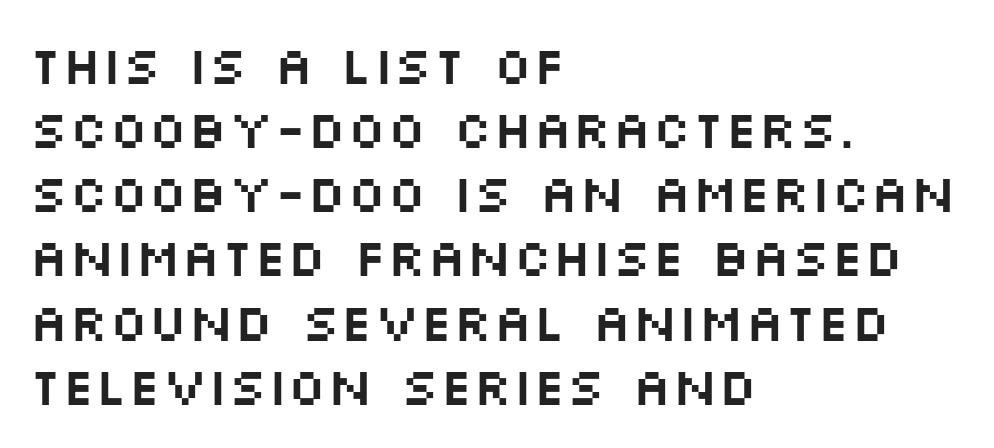
How are the letters spaced? Ordinarily, with no added tracking. Is this a sans? Yes — the strokes have no serifs. Rule under the text: the space is simply empty. A typesetter would call this proportional, since set widths differ per character.
